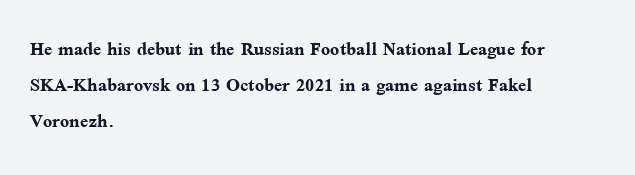
{"italic": "no", "bold": "yes", "underline": "no", "align": "left", "line_spacing": "normal", "line_spacing_ratio": 1.51, "letter_spacing": "normal", "letter_spacing_em": 0.0, "glyph_px": 24}
